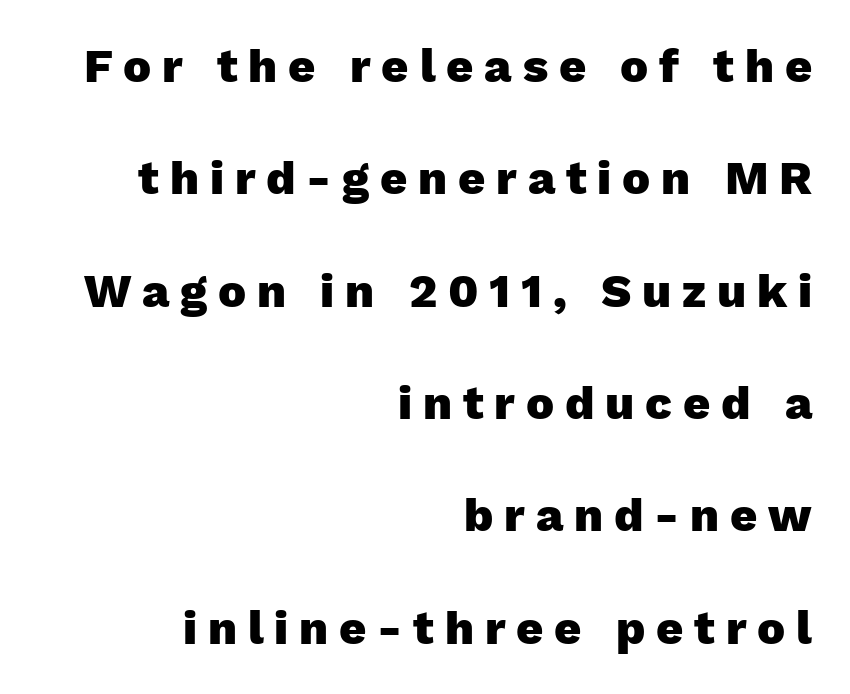
{"serif": "no", "italic": "no", "bold": "yes", "weight": "heavy", "width": "normal", "stroke_contrast": "low", "x_height": "medium", "monospaced": "no", "underline": "no", "align": "right", "line_spacing": "loose", "line_spacing_ratio": 2.39, "letter_spacing": "wide", "letter_spacing_em": 0.23, "glyph_px": 47}
